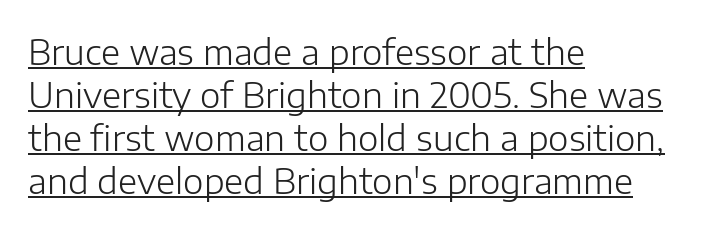
Q: Is the text bold? A: No.
Q: Is the text italic (slanted)? A: No, it is upright.
Q: Is the typeface a serif or a sans-serif typeface? A: Sans-serif.
Q: Is the text underlined? A: Yes.
Q: How is the paragraph aligned? A: Left-aligned.
Q: Is the spacing between letters normal or unusually wide? A: Normal.
Q: Width (condensed, normal, or wide)? A: Normal.
Q: Stroke contrast? A: Low.
Q: x-height? A: Medium.
Q: Monospaced? A: No.
